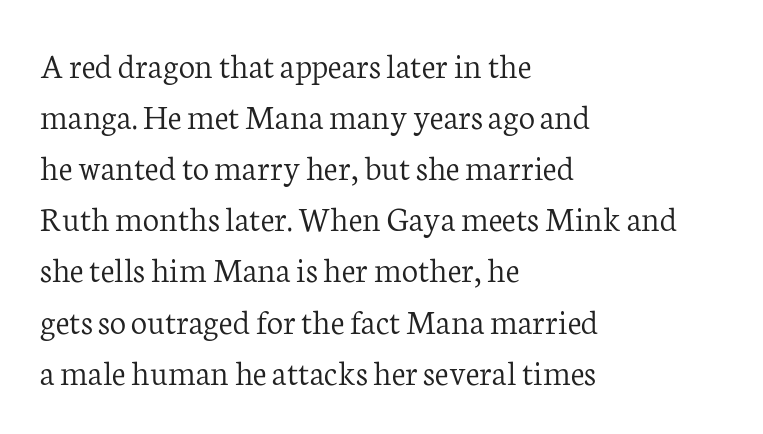
The image shows 36 px light serif type, upright; set left-aligned, normal line spacing (1.42x), normal letter spacing, not underlined; low stroke contrast and a medium x-height.
